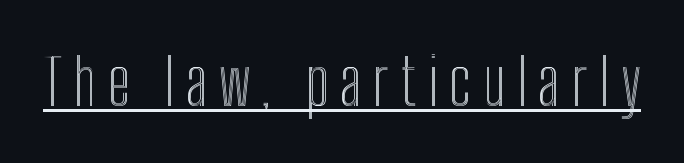
The image shows 64 px condensed type, upright; set underlined; a medium x-height.
